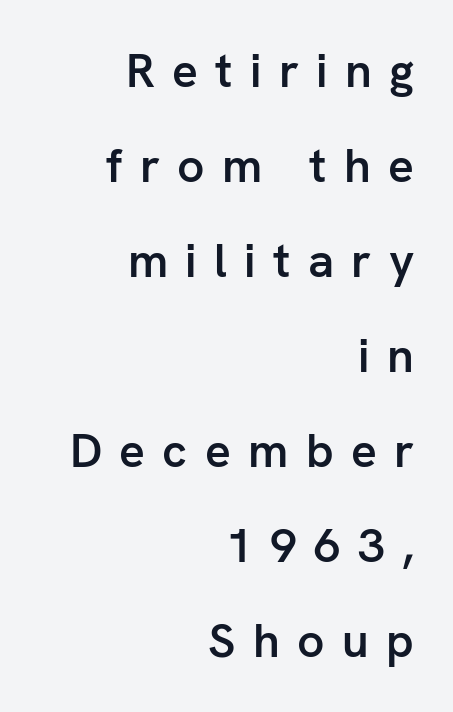
{"serif": "no", "italic": "no", "bold": "semi", "weight": "semibold", "width": "normal", "stroke_contrast": "low", "x_height": "medium", "monospaced": "no", "underline": "no", "align": "right", "line_spacing": "loose", "line_spacing_ratio": 1.98, "letter_spacing": "wide", "letter_spacing_em": 0.36, "glyph_px": 48}
